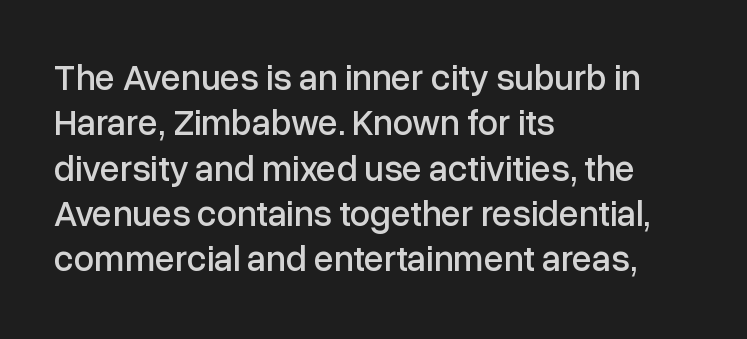
{"serif": "no", "italic": "no", "width": "normal", "stroke_contrast": "low", "x_height": "medium", "monospaced": "no", "underline": "no", "align": "left", "line_spacing": "normal", "line_spacing_ratio": 1.26, "letter_spacing": "normal", "letter_spacing_em": 0.0, "glyph_px": 36}
